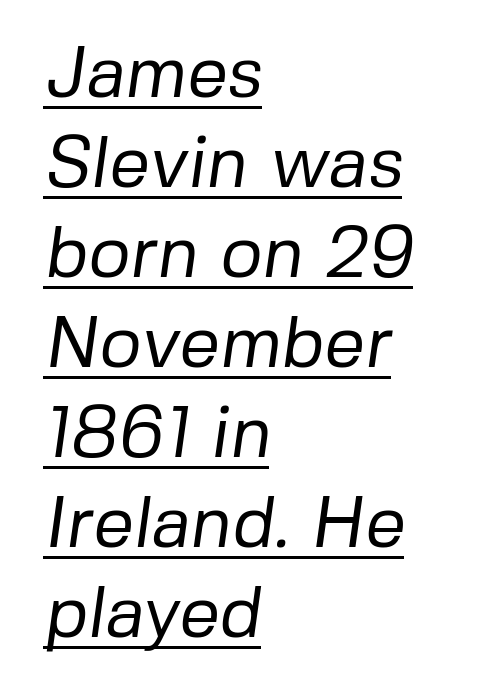
Q: Is the text bold? A: No.
Q: Is the typeface a serif or a sans-serif typeface? A: Sans-serif.
Q: Is the text underlined? A: Yes.
Q: How is the paragraph aligned? A: Left-aligned.
Q: Is the spacing between letters normal or unusually wide? A: Normal.
Q: Is the spacing between lines tight, normal or loose? A: Normal.
Q: Width (condensed, normal, or wide)? A: Normal.
Q: Stroke contrast? A: Low.
Q: x-height? A: Medium.
Q: Monospaced? A: No.
